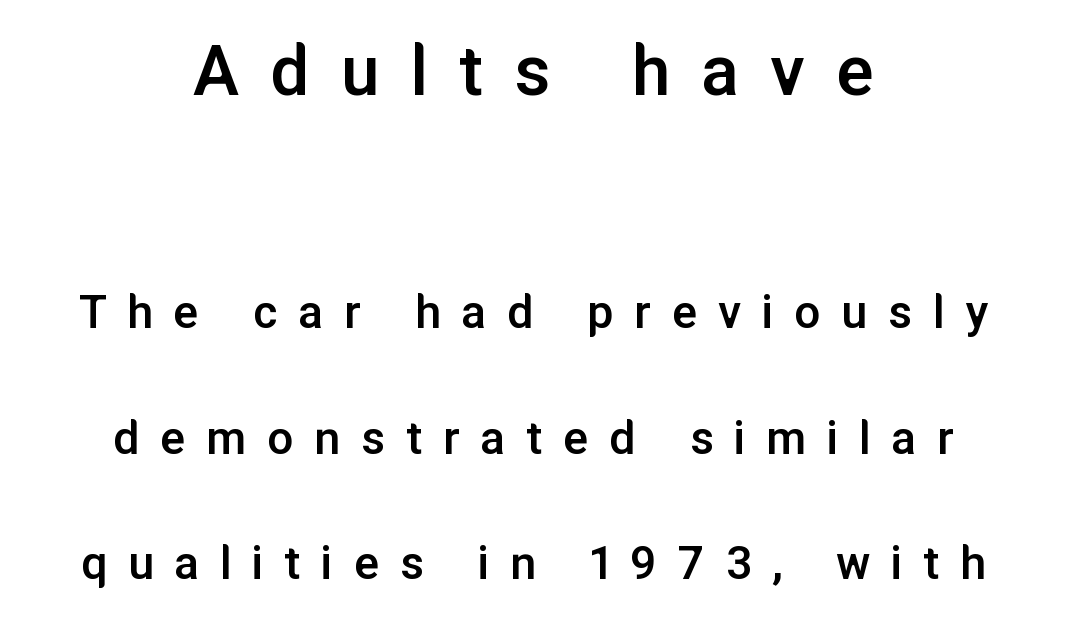
{"serif": "no", "italic": "no", "bold": "semi", "weight": "semibold", "width": "normal", "stroke_contrast": "low", "x_height": "medium", "monospaced": "no", "underline": "no", "align": "center", "line_spacing": "loose", "line_spacing_ratio": 2.41, "letter_spacing": "wide", "letter_spacing_em": 0.4, "larger_block": "first", "size_ratio": 1.5, "glyph_px": 78}
